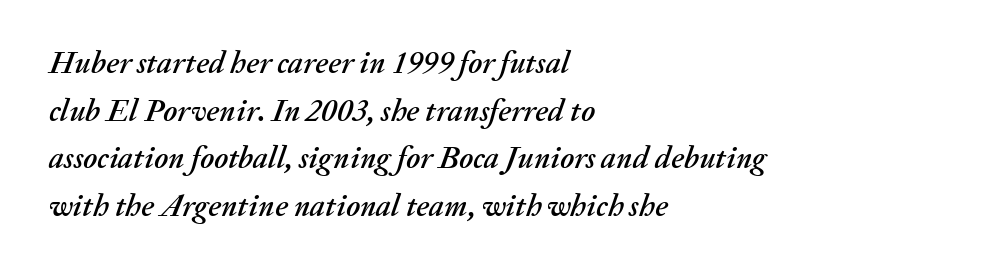
{"italic": "yes", "lean": "right", "slant_degrees": 20, "width": "normal", "stroke_contrast": "medium", "x_height": "medium", "monospaced": "no", "underline": "no", "align": "left", "line_spacing": "normal", "line_spacing_ratio": 1.54, "letter_spacing": "normal", "letter_spacing_em": 0.0, "glyph_px": 31}
